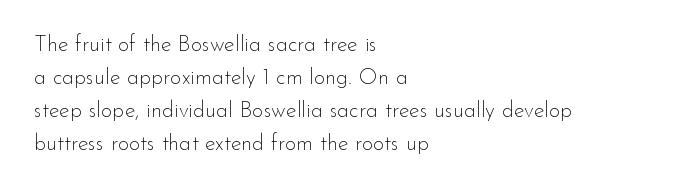
The image shows 22 px text type, upright; set left-aligned, normal line spacing (1.5x), normal letter spacing, not underlined.
